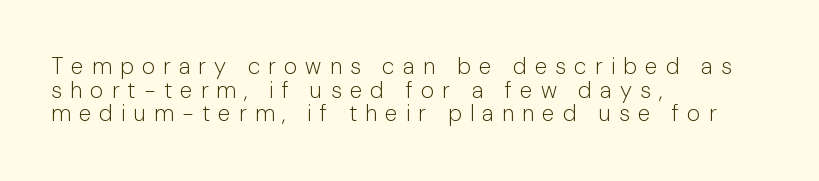
Spacing between characters has been opened up far beyond the box default. The cut favours lightness, reaching ordinary text weight at its darkest. These lines huddle together more closely than default settings would place them. Reading down the block, your eye returns to a fixed left position each line. Posture: straight, roman, zero tilt. Descenders are the only things crossing below the line.
